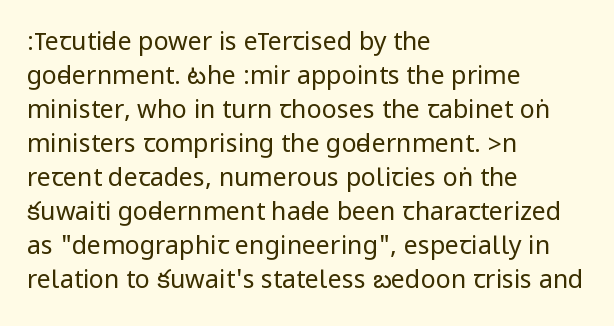
Q: Is the text bold? A: No.
Q: Is the text italic (slanted)? A: No, it is upright.
Q: Is the text underlined? A: No.
Q: How is the paragraph aligned? A: Left-aligned.
Q: Is the spacing between letters normal or unusually wide? A: Normal.
Q: Is the spacing between lines tight, normal or loose? A: Normal.
